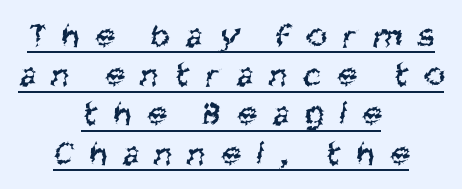
Q: Is the text bold? A: No.
Q: Is the typeface a serif or a sans-serif typeface? A: Sans-serif.
Q: Is the text underlined? A: Yes.
Q: How is the paragraph aligned? A: Centered.
Q: Is the spacing between letters normal or unusually wide? A: Unusually wide.
Q: Is the spacing between lines tight, normal or loose? A: Tight.
Q: Width (condensed, normal, or wide)? A: Condensed.
Q: Stroke contrast? A: Medium.
Q: x-height? A: Large.
Q: Monospaced? A: No.
